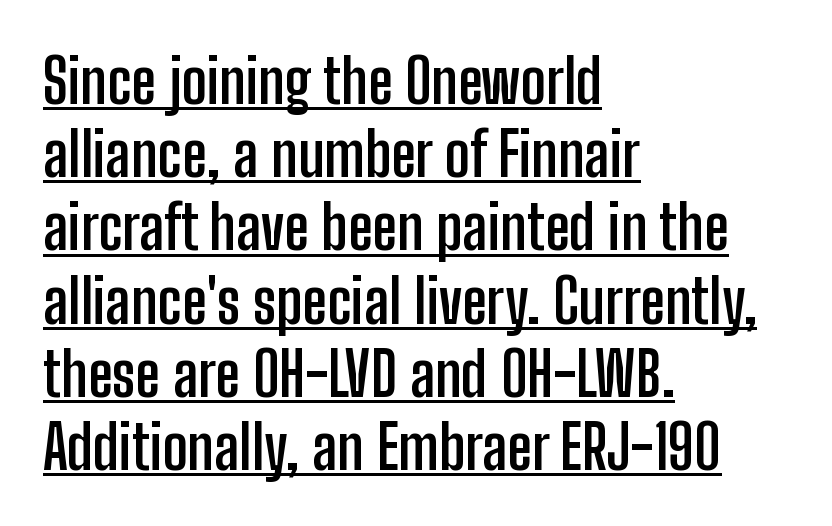
The image shows 61 px semibold, condensed sans-serif type, upright; set left-aligned, line spacing 1.2x, normal letter spacing, underlined; low stroke contrast and a medium x-height.
